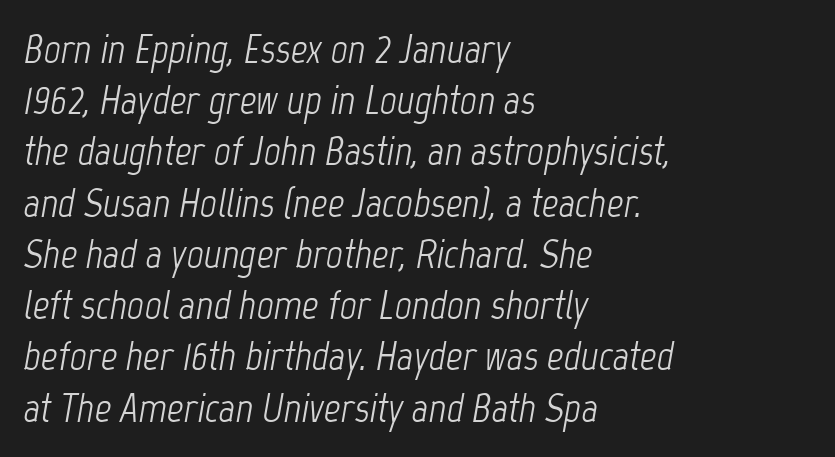
Q: Is the text bold? A: No.
Q: Is the text italic (slanted)? A: Yes, it leans right by about 12 degrees.
Q: Is the text underlined? A: No.
Q: How is the paragraph aligned? A: Left-aligned.
Q: Is the spacing between letters normal or unusually wide? A: Normal.
Q: Is the spacing between lines tight, normal or loose? A: Normal.
Q: Width (condensed, normal, or wide)? A: Condensed.
Q: Stroke contrast? A: Low.
Q: x-height? A: Medium.
Q: Monospaced? A: No.
